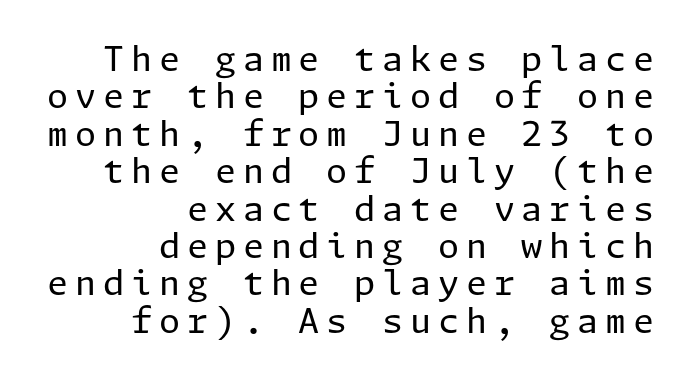
The image shows 34 px regular-weight sans-serif type, upright; set right-aligned, tight line spacing (1.1x), unusually wide letter spacing (+0.2 em), not underlined; low stroke contrast and a medium x-height.
